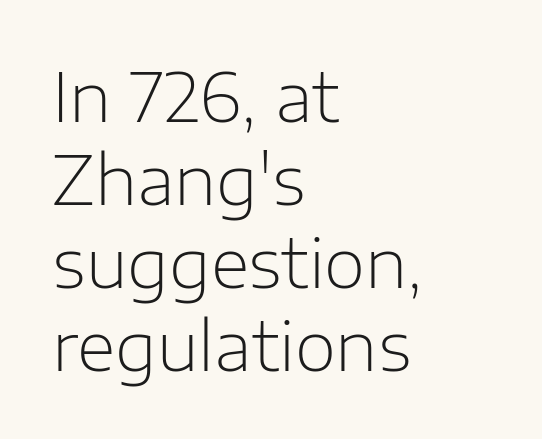
The image shows 67 px light sans-serif type, upright; set left-aligned, line spacing 1.24x, normal letter spacing, not underlined; low stroke contrast and a medium x-height.
